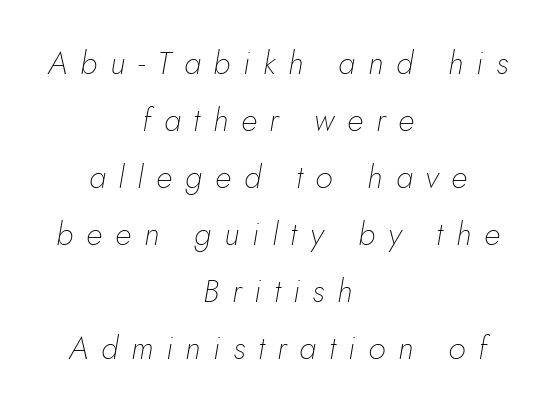
The passage shown is not underscored anywhere. Casual observation: everything's sitting right in the middle. Slant detected: the letters are inclined. Stroke mass is kept to a normal reading level or below. These lines are rendered in a variable-pitch font.
